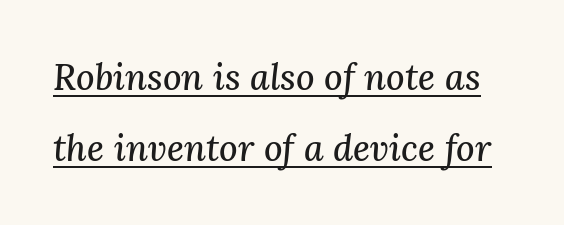
{"serif": "yes", "italic": "yes", "lean": "right", "slant_degrees": 3, "width": "normal", "stroke_contrast": "medium", "x_height": "medium", "monospaced": "no", "underline": "yes", "line_spacing": "loose", "line_spacing_ratio": 1.98, "letter_spacing": "normal", "letter_spacing_em": 0.0, "glyph_px": 36}
